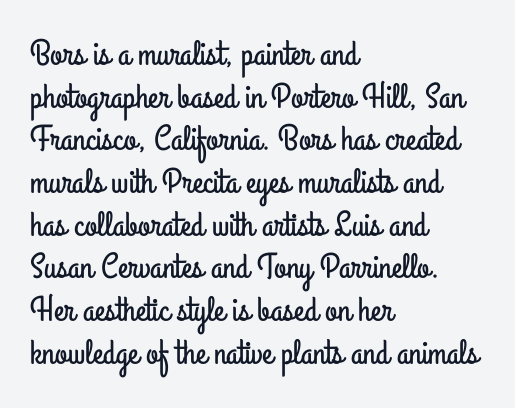
{"serif": "no", "italic": "no", "width": "condensed", "stroke_contrast": "low", "x_height": "small", "monospaced": "no", "underline": "no", "align": "left", "line_spacing_ratio": 1.22, "letter_spacing": "normal", "letter_spacing_em": 0.0, "glyph_px": 35}
